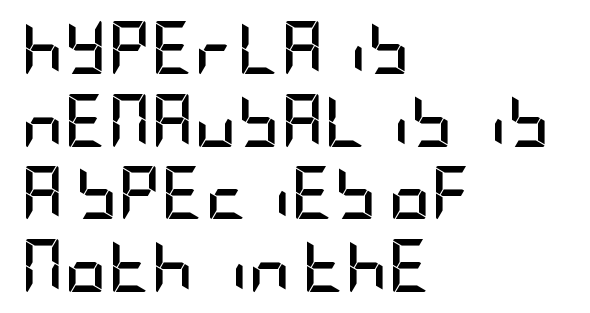
Q: Is the text bold? A: Yes.
Q: Is the text italic (slanted)? A: No, it is upright.
Q: Is the typeface a serif or a sans-serif typeface? A: Sans-serif.
Q: Is the text underlined? A: No.
Q: How is the paragraph aligned? A: Left-aligned.
Q: Is the spacing between letters normal or unusually wide? A: Normal.
Q: Is the spacing between lines tight, normal or loose? A: Normal.
Q: Width (condensed, normal, or wide)? A: Condensed.
Q: Stroke contrast? A: Low.
Q: x-height? A: Large.
